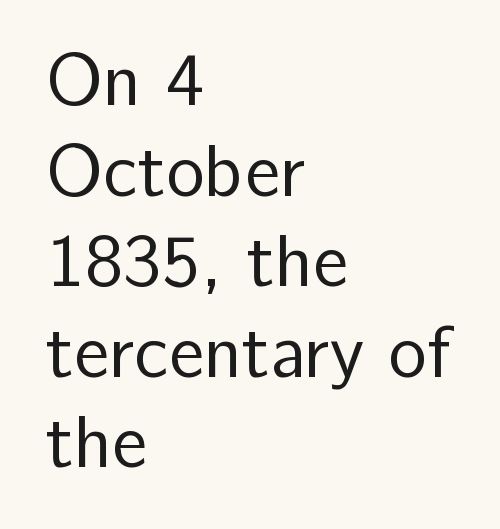
{"serif": "no", "italic": "no", "bold": "no", "weight": "regular", "width": "normal", "stroke_contrast": "low", "x_height": "medium", "monospaced": "no", "underline": "no", "align": "left", "line_spacing_ratio": 1.24, "letter_spacing": "normal", "letter_spacing_em": 0.0, "glyph_px": 73}
